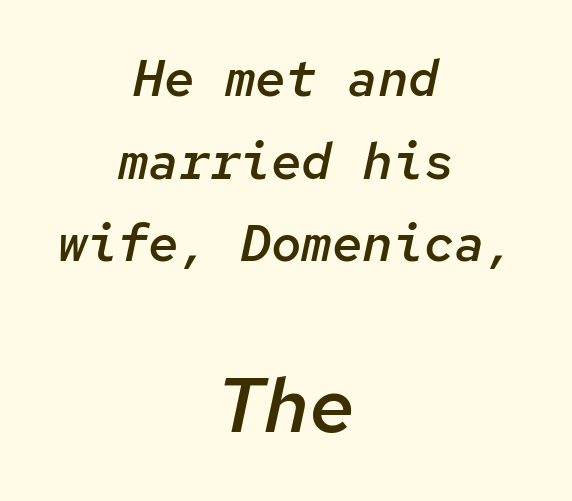
The image shows 77 px semibold type, italic (leaning right), monospaced; set centered, normal line spacing (1.62x), normal letter spacing, not underlined; the second (bottom) block is 1.51x larger; low stroke contrast and a medium x-height.
